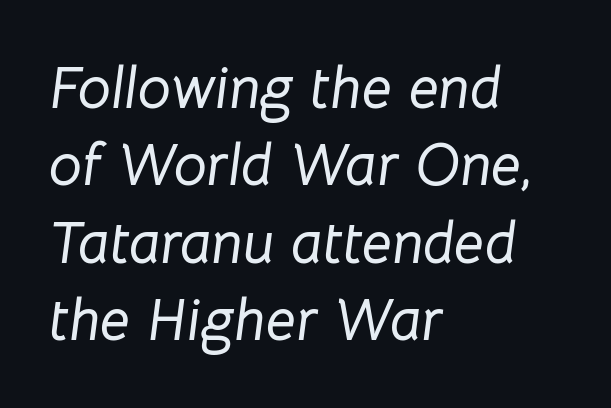
Here the designer chose a conventional face with non-uniform glyph widths. The lines in this sample share a left origin and differ only in where they stop. One glance says typical: line gaps are just what's usual. A clean baseline with only descenders dipping below it. The type is set solid horizontally, with unmodified tracking.
